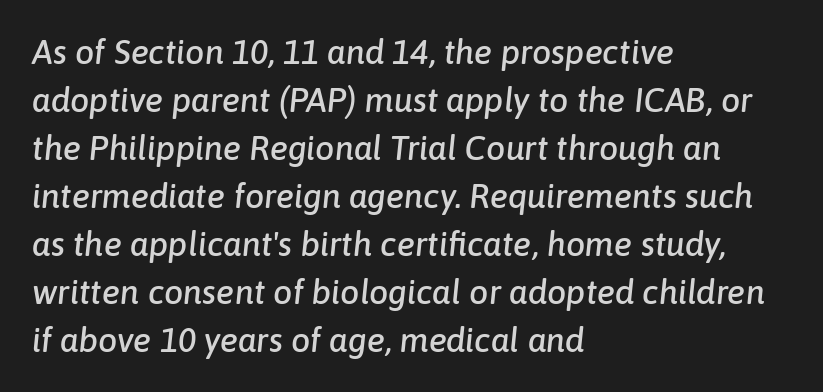
The gaps between neighbouring characters are ordinary and unremarkable. Descenders are the only things crossing below the line. Each letter keeps its own natural width here, so spacing adapts to shape. You can tell it's italic because the verticals aren't actually vertical.
